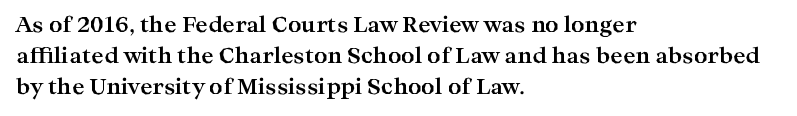
Q: Is the text bold? A: Yes.
Q: Is the text italic (slanted)? A: No, it is upright.
Q: Is the text underlined? A: No.
Q: How is the paragraph aligned? A: Left-aligned.
Q: Is the spacing between letters normal or unusually wide? A: Normal.
Q: Is the spacing between lines tight, normal or loose? A: Normal.
